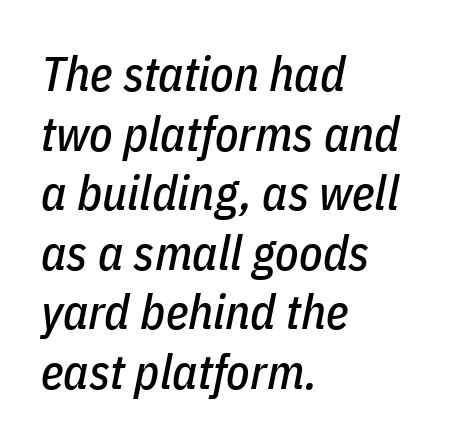
Q: Is the text italic (slanted)? A: Yes, it leans right by about 11 degrees.
Q: Is the text underlined? A: No.
Q: How is the paragraph aligned? A: Left-aligned.
Q: Is the spacing between letters normal or unusually wide? A: Normal.
Q: Width (condensed, normal, or wide)? A: Condensed.
Q: Stroke contrast? A: Low.
Q: x-height? A: Medium.
Q: Monospaced? A: No.
